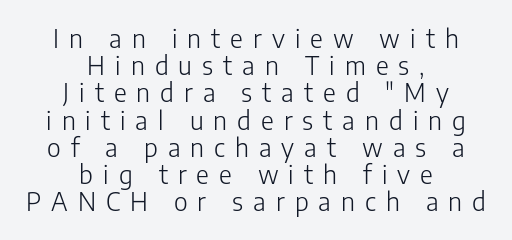
{"italic": "no", "bold": "no", "underline": "no", "align": "center", "line_spacing": "tight", "line_spacing_ratio": 1.09, "letter_spacing": "wide", "letter_spacing_em": 0.4, "glyph_px": 25}
